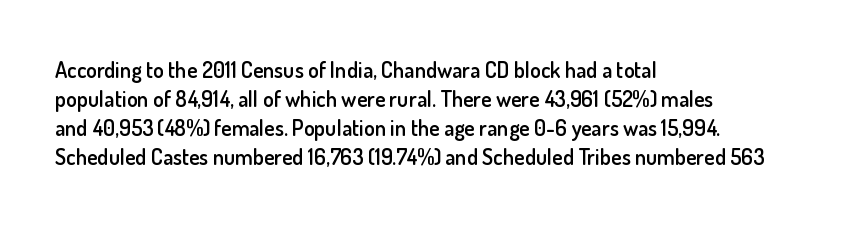
If you drew a ruler down the left edge, every line would touch it. The specimen reads as upright at a glance. The rendering uses a moderate line-height, typical for paragraphs. Has an underline been added? It has not. The line texture is even and compact thanks to regular tracking. Summary of weight: moderately heavy, a semibold.
